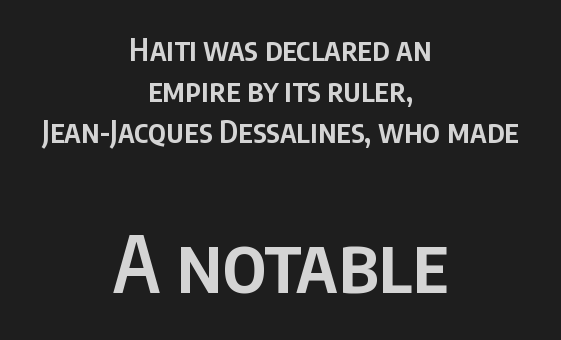
{"serif": "no", "italic": "no", "bold": "semi", "weight": "semibold", "width": "condensed", "stroke_contrast": "low", "x_height": "large", "monospaced": "no", "underline": "no", "align": "center", "line_spacing": "normal", "line_spacing_ratio": 1.32, "letter_spacing": "normal", "letter_spacing_em": 0.0, "larger_block": "second", "size_ratio": 2.48, "glyph_px": 77}
